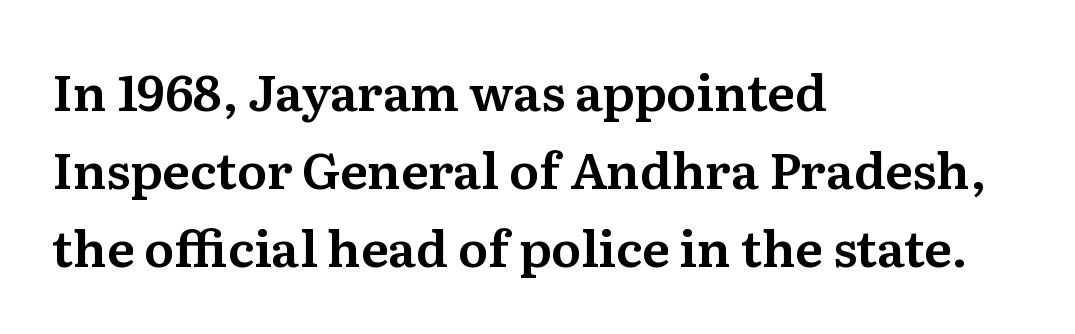
Q: Is the text italic (slanted)? A: No, it is upright.
Q: Is the typeface a serif or a sans-serif typeface? A: Serif.
Q: Is the text underlined? A: No.
Q: How is the paragraph aligned? A: Left-aligned.
Q: Is the spacing between letters normal or unusually wide? A: Normal.
Q: Is the spacing between lines tight, normal or loose? A: Normal.
Q: Width (condensed, normal, or wide)? A: Normal.
Q: Stroke contrast? A: Medium.
Q: x-height? A: Medium.
Q: Monospaced? A: No.
